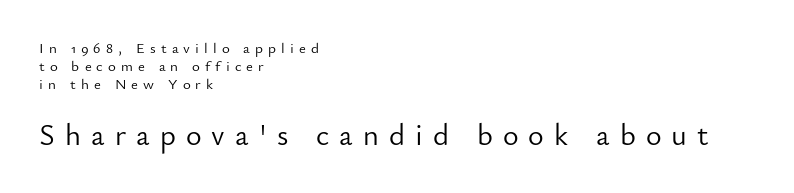
Q: Is the text bold? A: No.
Q: Is the text italic (slanted)? A: No, it is upright.
Q: Is the typeface a serif or a sans-serif typeface? A: Sans-serif.
Q: Is the text underlined? A: No.
Q: How is the paragraph aligned? A: Left-aligned.
Q: Is the spacing between letters normal or unusually wide? A: Unusually wide.
Q: Which block of text is set in a larger size, the first (top) or the second (bottom)? A: The second (bottom) one.
Q: Width (condensed, normal, or wide)? A: Normal.
Q: Stroke contrast? A: Low.
Q: x-height? A: Small.
Q: Monospaced? A: No.
